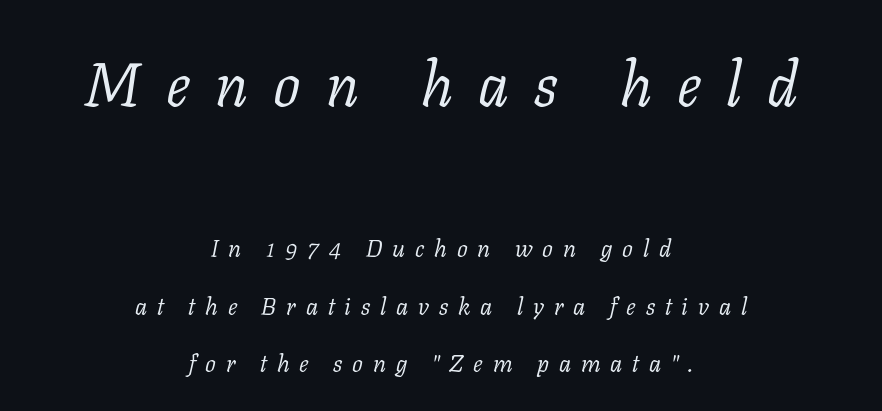
Q: Is the text bold? A: No.
Q: Is the text italic (slanted)? A: Yes, it leans right by about 11 degrees.
Q: Is the typeface a serif or a sans-serif typeface? A: Serif.
Q: Is the text underlined? A: No.
Q: How is the paragraph aligned? A: Centered.
Q: Is the spacing between letters normal or unusually wide? A: Unusually wide.
Q: Is the spacing between lines tight, normal or loose? A: Loose.
Q: Which block of text is set in a larger size, the first (top) or the second (bottom)? A: The first (top) one.
Q: Width (condensed, normal, or wide)? A: Normal.
Q: Stroke contrast? A: Low.
Q: x-height? A: Medium.
Q: Monospaced? A: No.
